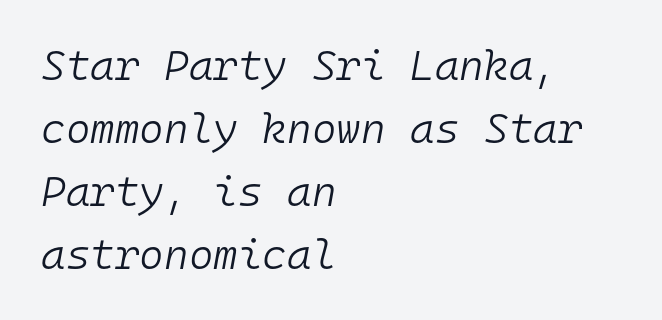
The image shows 42 px light type, italic (leaning right), monospaced; set left-aligned, normal line spacing (1.5x), normal letter spacing, not underlined; low stroke contrast and a medium x-height.
